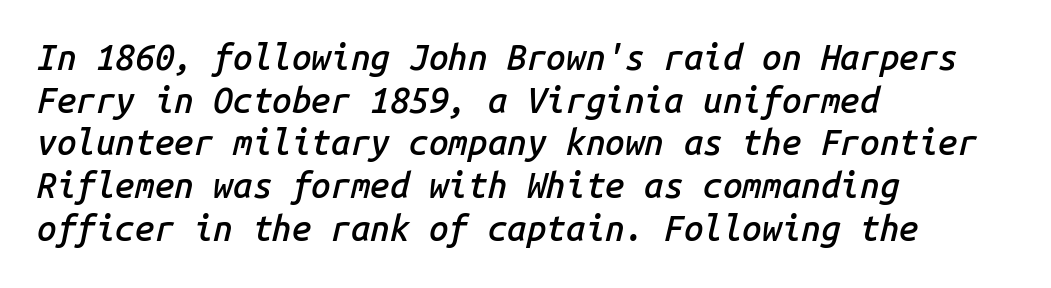
The image shows 35 px semibold type, italic (leaning right), monospaced; set left-aligned, line spacing 1.22x, normal letter spacing, not underlined; low stroke contrast and a medium x-height.
